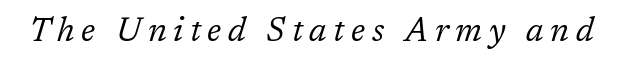
{"serif": "yes", "italic": "yes", "lean": "right", "slant_degrees": 17, "bold": "no", "weight": "regular", "width": "normal", "stroke_contrast": "low", "x_height": "medium", "monospaced": "no", "underline": "no", "letter_spacing": "wide", "letter_spacing_em": 0.2, "glyph_px": 33}
